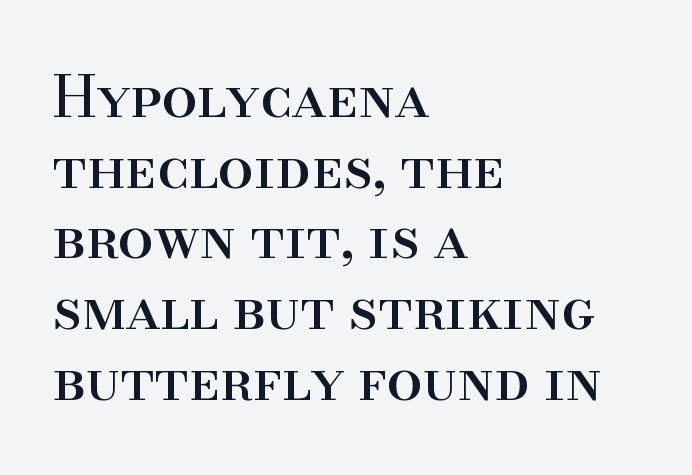
The letters stand upright; this is a roman face. The foot of each line stays bare and open. Is this a fixed-width face? No — the glyphs have proportional, varying widths. A typesetter would label this face a serif. Glyph-to-glyph distance matches everyday printed text. Does the copy run flush right? No — it runs flush left.
